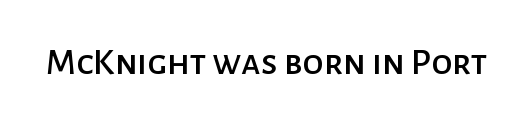
{"serif": "no", "italic": "no", "width": "normal", "stroke_contrast": "low", "x_height": "medium", "monospaced": "no", "underline": "no", "letter_spacing": "normal", "letter_spacing_em": 0.0, "glyph_px": 38}
